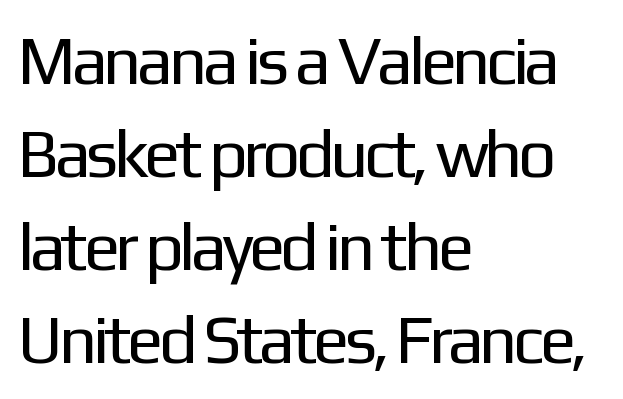
The image shows 68 px regular-weight sans-serif type, upright; set left-aligned, normal line spacing (1.37x), normal letter spacing, not underlined; low stroke contrast and a medium x-height.
